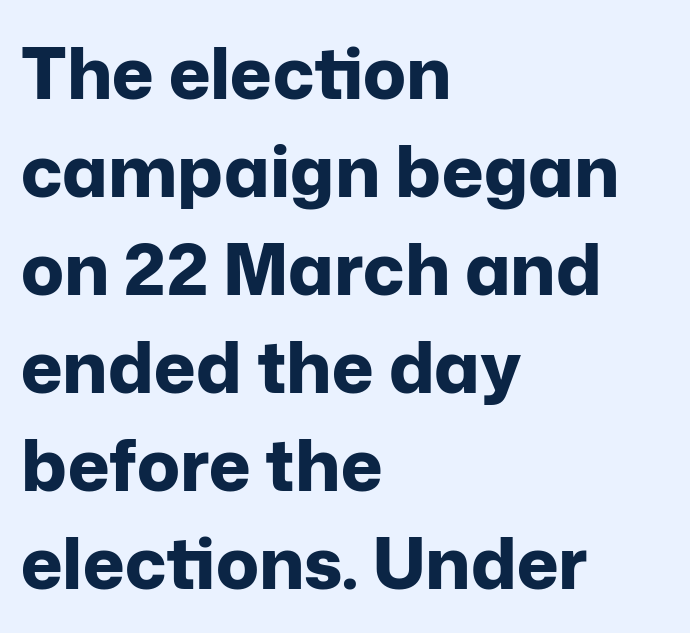
Q: Is the text bold? A: Yes.
Q: Is the text italic (slanted)? A: No, it is upright.
Q: Is the typeface a serif or a sans-serif typeface? A: Sans-serif.
Q: Is the text underlined? A: No.
Q: How is the paragraph aligned? A: Left-aligned.
Q: Is the spacing between letters normal or unusually wide? A: Normal.
Q: Is the spacing between lines tight, normal or loose? A: Normal.
Q: Width (condensed, normal, or wide)? A: Normal.
Q: Stroke contrast? A: Low.
Q: x-height? A: Medium.
Q: Monospaced? A: No.
